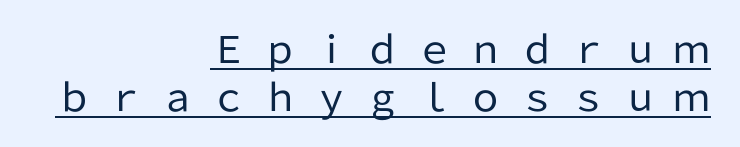
{"serif": "no", "italic": "no", "bold": "no", "weight": "regular", "width": "normal", "stroke_contrast": "low", "x_height": "medium", "monospaced": "no", "underline": "yes", "align": "right", "line_spacing": "normal", "line_spacing_ratio": 1.3, "letter_spacing": "wide", "letter_spacing_em": 0.39, "glyph_px": 37}
